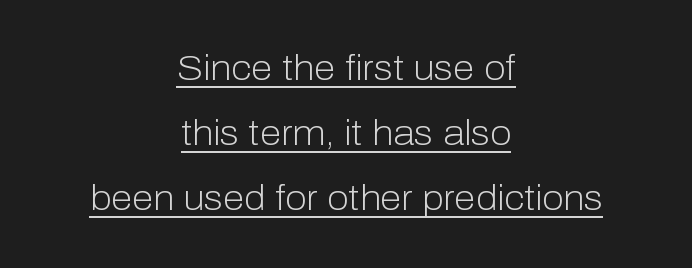
Q: Is the text bold? A: No.
Q: Is the text italic (slanted)? A: No, it is upright.
Q: Is the typeface a serif or a sans-serif typeface? A: Sans-serif.
Q: Is the text underlined? A: Yes.
Q: How is the paragraph aligned? A: Centered.
Q: Is the spacing between letters normal or unusually wide? A: Normal.
Q: Width (condensed, normal, or wide)? A: Normal.
Q: Stroke contrast? A: Low.
Q: x-height? A: Medium.
Q: Monospaced? A: No.
